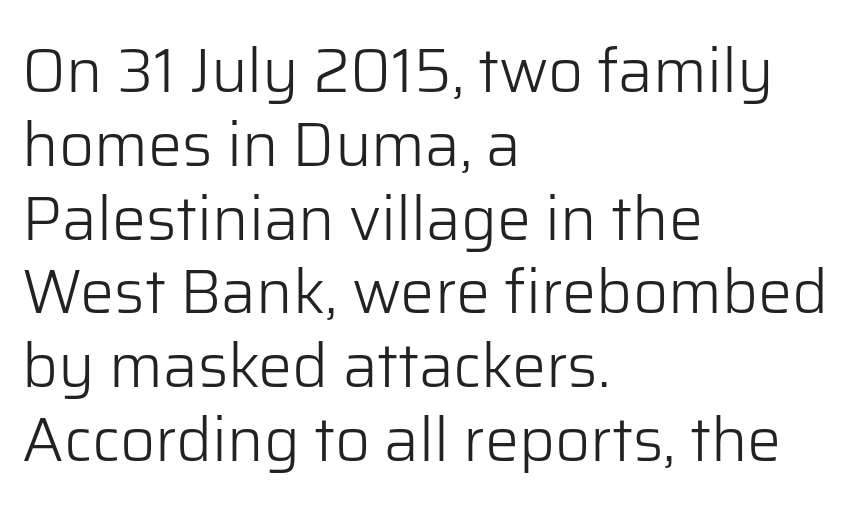
{"serif": "no", "italic": "no", "bold": "no", "weight": "light", "width": "normal", "stroke_contrast": "low", "x_height": "medium", "monospaced": "no", "underline": "no", "align": "left", "line_spacing_ratio": 1.21, "letter_spacing": "normal", "letter_spacing_em": 0.0, "glyph_px": 61}
